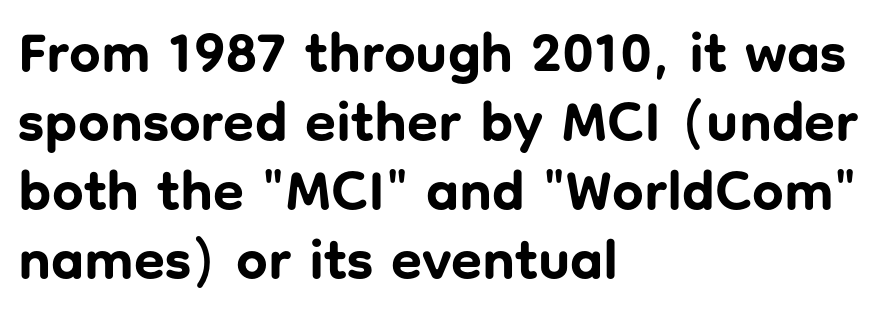
Emphasis by weight is at full strength: bold. Each letter's strokes conclude bluntly, with no projecting serifs. Character widths vary here, with narrow letters taking less room than wide ones. Does extra space separate the letters? No, they use regular spacing. Ascenders rise straight up at ninety degrees. Where is the straight margin? On the left.
